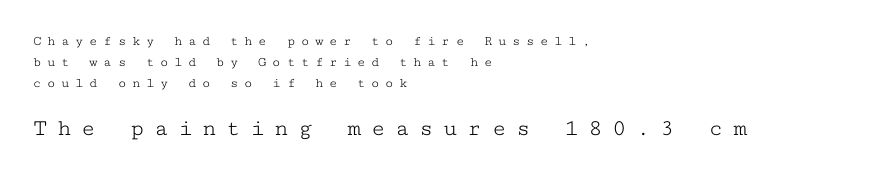
{"italic": "no", "bold": "no", "underline": "no", "align": "left", "line_spacing": "normal", "line_spacing_ratio": 1.49, "letter_spacing": "wide", "letter_spacing_em": 0.4, "larger_block": "second", "size_ratio": 1.71, "glyph_px": 24}
